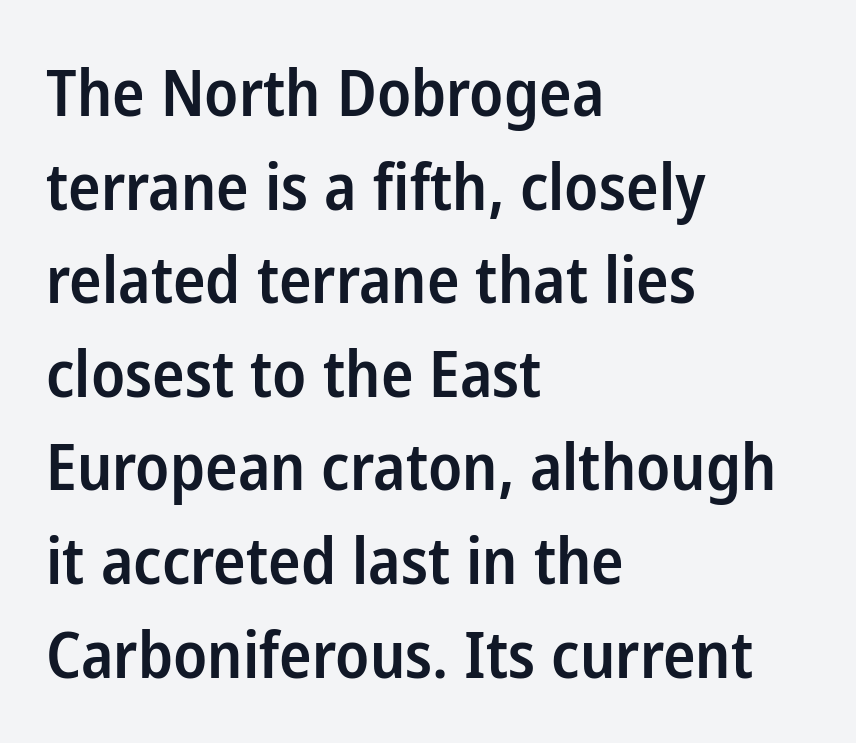
Nothing sits at the stroke ends, so this counts as sans-serif. The typesetting leans somewhat heavy: a semibold. A typesetter would mark this as roman, not italic. The gaps between neighbouring characters are ordinary and unremarkable. Horizontal bands of white between lines are of average thickness.
